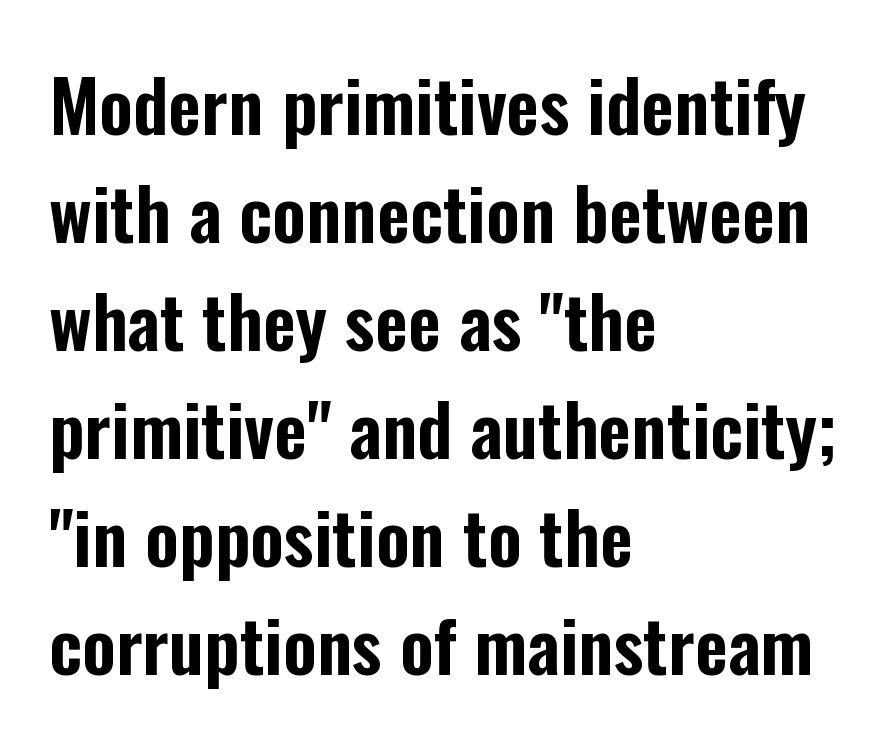
This rendering uses left alignment, leaving the right contour irregular. Letterform terminals end flat and unadorned throughout the passage. Note the varied advance widths — an 'i' is clearly narrower than an 'm'. Unmarked baselines from the first word to the last. Ordinary non-slanted type is in use. Each word holds together tightly as a unit, with standard inter-letter gaps.
